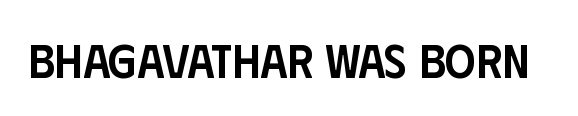
Q: Is the text bold? A: Semi-bold.
Q: Is the text italic (slanted)? A: No, it is upright.
Q: Is the typeface a serif or a sans-serif typeface? A: Sans-serif.
Q: Is the text underlined? A: No.
Q: Is the spacing between letters normal or unusually wide? A: Normal.
Q: Width (condensed, normal, or wide)? A: Condensed.
Q: Stroke contrast? A: Low.
Q: x-height? A: Large.
Q: Monospaced? A: No.
